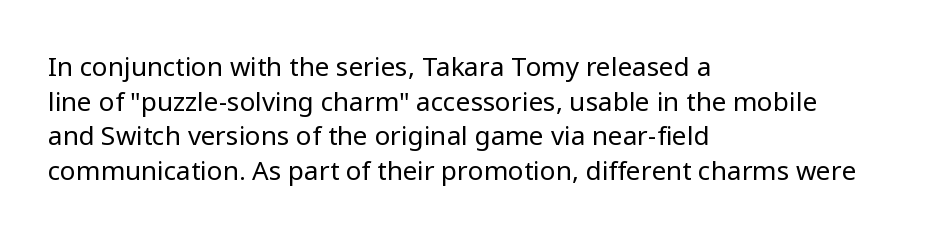
{"italic": "no", "bold": "no", "underline": "no", "align": "left", "line_spacing": "normal", "line_spacing_ratio": 1.33, "letter_spacing": "normal", "letter_spacing_em": 0.0, "glyph_px": 26}
